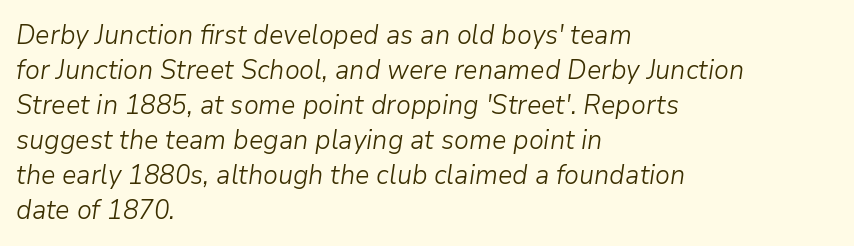
Horizontal bands of white between lines are of average thickness. Honestly, the letter spacing is just normal — you wouldn't notice it. A quiet, ordinary-to-light weight characterises the typeface. This sample uses an oblique cut, with every glyph tilted off the vertical. A bare baseline throughout the passage. The passage is arranged the way most books set body copy — flush left.
